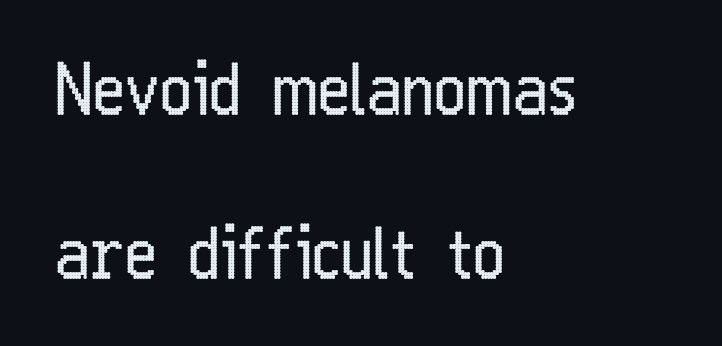
The image shows 69 px regular-weight, condensed sans-serif type, upright; set left-aligned, loose line spacing (2.37x), normal letter spacing, not underlined; low stroke contrast and a medium x-height.
